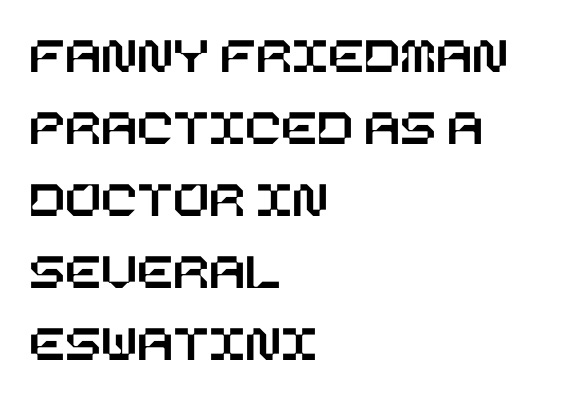
The image shows 53 px text type, upright; set left-aligned, normal line spacing (1.36x), normal letter spacing, not underlined; low stroke contrast and a large x-height.
